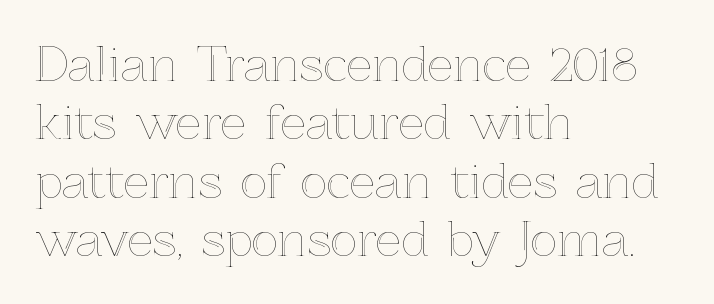
The image shows 46 px text type, upright; set left-aligned, normal line spacing (1.27x), normal letter spacing, not underlined; a medium x-height.
